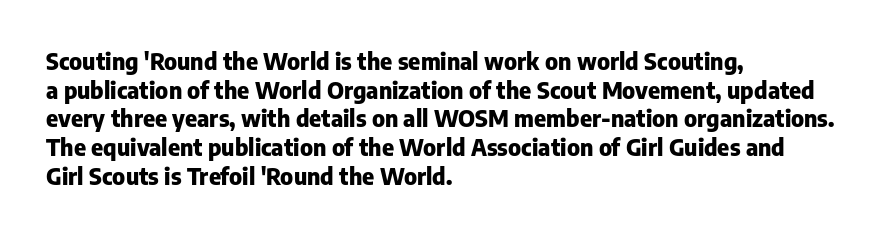
{"italic": "no", "bold": "yes", "underline": "no", "align": "left", "line_spacing": "normal", "line_spacing_ratio": 1.25, "letter_spacing": "normal", "letter_spacing_em": 0.0, "glyph_px": 23}
